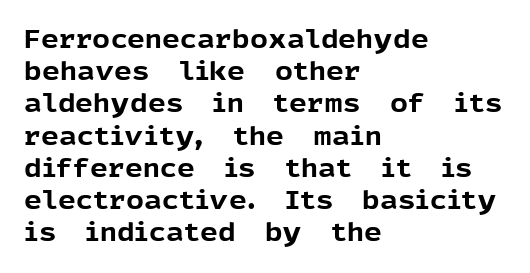
Q: Is the text bold? A: Yes.
Q: Is the text italic (slanted)? A: No, it is upright.
Q: Is the text underlined? A: No.
Q: How is the paragraph aligned? A: Left-aligned.
Q: Is the spacing between letters normal or unusually wide? A: Normal.
Q: Is the spacing between lines tight, normal or loose? A: Normal.
